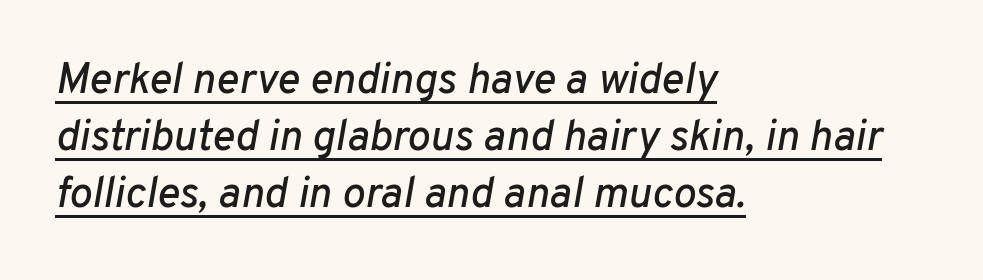
The image shows 43 px text type, italic (leaning right); set left-aligned, normal line spacing (1.33x), normal letter spacing, underlined; low stroke contrast and a medium x-height.
